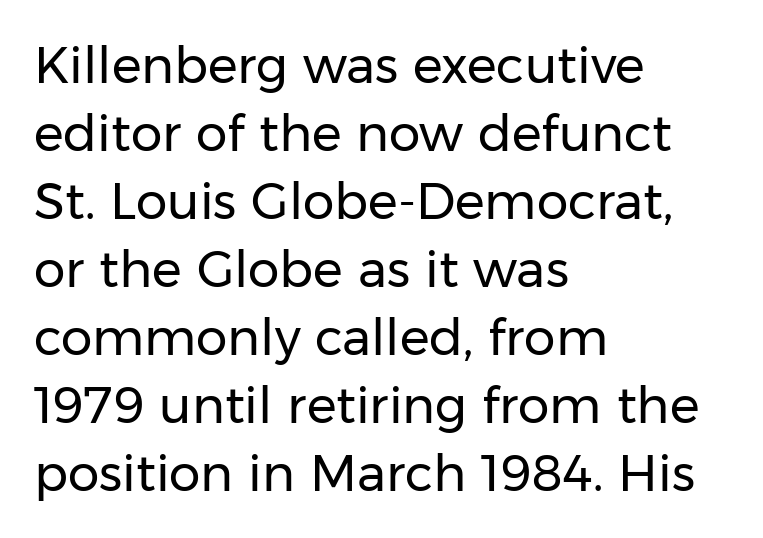
{"serif": "no", "italic": "no", "bold": "no", "weight": "regular", "width": "normal", "stroke_contrast": "low", "x_height": "medium", "monospaced": "no", "underline": "no", "align": "left", "line_spacing": "normal", "line_spacing_ratio": 1.36, "letter_spacing": "normal", "letter_spacing_em": 0.0, "glyph_px": 50}
